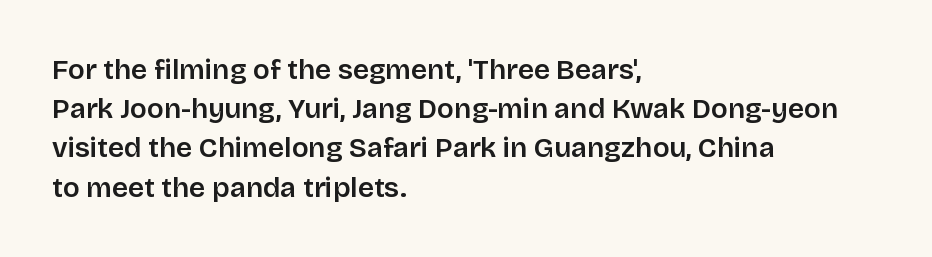
Q: Is the text italic (slanted)? A: No, it is upright.
Q: Is the typeface a serif or a sans-serif typeface? A: Sans-serif.
Q: Is the text underlined? A: No.
Q: How is the paragraph aligned? A: Left-aligned.
Q: Is the spacing between letters normal or unusually wide? A: Normal.
Q: Is the spacing between lines tight, normal or loose? A: Normal.
Q: Width (condensed, normal, or wide)? A: Normal.
Q: Stroke contrast? A: Low.
Q: x-height? A: Large.
Q: Monospaced? A: No.
